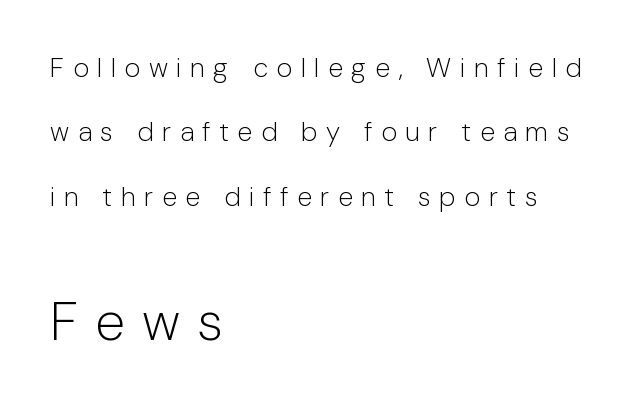
{"serif": "no", "italic": "no", "bold": "no", "weight": "light", "width": "normal", "stroke_contrast": "low", "x_height": "medium", "monospaced": "no", "underline": "no", "align": "left", "line_spacing": "loose", "line_spacing_ratio": 2.38, "letter_spacing": "wide", "letter_spacing_em": 0.32, "larger_block": "second", "size_ratio": 2.0, "glyph_px": 54}
